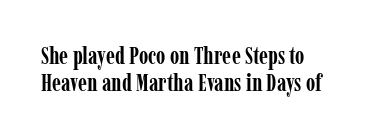
Q: Is the text bold? A: Yes.
Q: Is the text italic (slanted)? A: No, it is upright.
Q: Is the text underlined? A: No.
Q: How is the paragraph aligned? A: Left-aligned.
Q: Is the spacing between letters normal or unusually wide? A: Normal.
Q: Is the spacing between lines tight, normal or loose? A: Tight.
